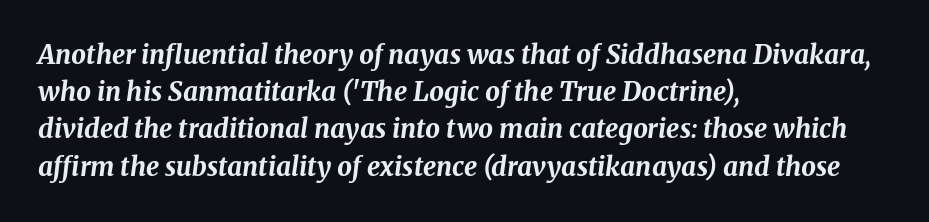
Q: Is the text bold? A: Yes.
Q: Is the text italic (slanted)? A: Yes, it leans right by about 8 degrees.
Q: Is the text underlined? A: No.
Q: How is the paragraph aligned? A: Left-aligned.
Q: Is the spacing between letters normal or unusually wide? A: Normal.
Q: Is the spacing between lines tight, normal or loose? A: Normal.
